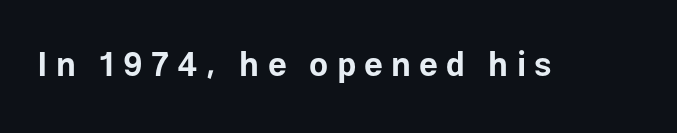
Q: Is the text bold? A: Yes.
Q: Is the text italic (slanted)? A: No, it is upright.
Q: Is the typeface a serif or a sans-serif typeface? A: Sans-serif.
Q: Is the text underlined? A: No.
Q: Is the spacing between letters normal or unusually wide? A: Unusually wide.
Q: Width (condensed, normal, or wide)? A: Normal.
Q: Stroke contrast? A: Low.
Q: x-height? A: Medium.
Q: Monospaced? A: No.
